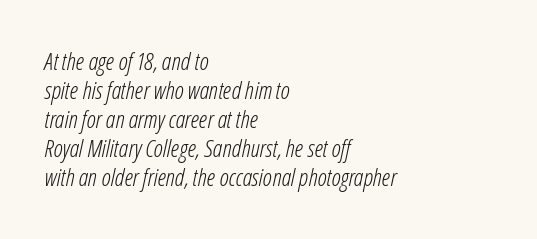
The image shows 24 px text type, italic (leaning right); set left-aligned, line spacing 1.21x, normal letter spacing, not underlined.
